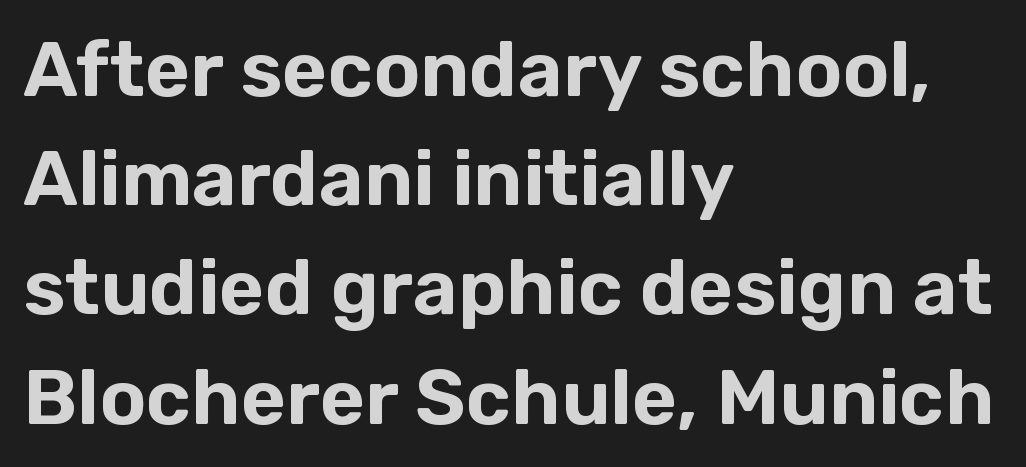
Q: Is the text italic (slanted)? A: No, it is upright.
Q: Is the typeface a serif or a sans-serif typeface? A: Sans-serif.
Q: Is the text underlined? A: No.
Q: How is the paragraph aligned? A: Left-aligned.
Q: Is the spacing between letters normal or unusually wide? A: Normal.
Q: Is the spacing between lines tight, normal or loose? A: Normal.
Q: Width (condensed, normal, or wide)? A: Normal.
Q: Stroke contrast? A: Low.
Q: x-height? A: Medium.
Q: Monospaced? A: No.
